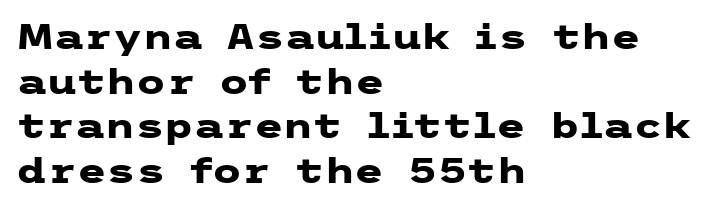
Q: Is the text bold? A: Yes.
Q: Is the text italic (slanted)? A: No, it is upright.
Q: Is the typeface a serif or a sans-serif typeface? A: Sans-serif.
Q: Is the text underlined? A: No.
Q: How is the paragraph aligned? A: Left-aligned.
Q: Is the spacing between letters normal or unusually wide? A: Normal.
Q: Is the spacing between lines tight, normal or loose? A: Normal.
Q: Width (condensed, normal, or wide)? A: Wide.
Q: Stroke contrast? A: Low.
Q: x-height? A: Medium.
